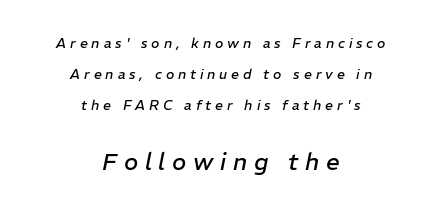
Q: Is the text bold? A: No.
Q: Is the text italic (slanted)? A: Yes, it leans right by about 11 degrees.
Q: Is the text underlined? A: No.
Q: How is the paragraph aligned? A: Centered.
Q: Is the spacing between letters normal or unusually wide? A: Unusually wide.
Q: Is the spacing between lines tight, normal or loose? A: Loose.
Q: Which block of text is set in a larger size, the first (top) or the second (bottom)? A: The second (bottom) one.
